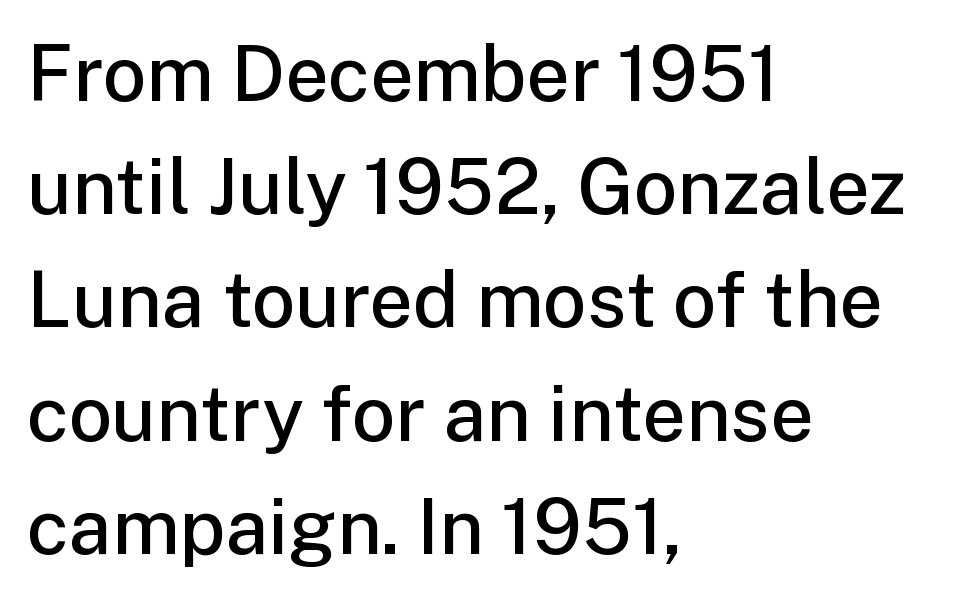
Check where the strokes stop: nothing finishes them off — pure sans. The typesetter chose a ragged-right arrangement here. The space beneath each line is pristine and unruled. The typography opts for an upright posture over an oblique one. A somewhat darkened texture: the type is semibold rather than bold. The leading is moderate, giving the passage an even texture.
